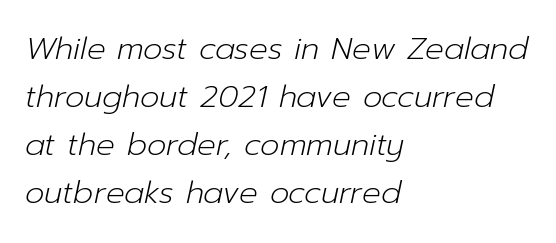
Q: Is the text bold? A: No.
Q: Is the text italic (slanted)? A: Yes, it leans right by about 12 degrees.
Q: Is the text underlined? A: No.
Q: How is the paragraph aligned? A: Left-aligned.
Q: Is the spacing between letters normal or unusually wide? A: Normal.
Q: Is the spacing between lines tight, normal or loose? A: Normal.
Q: Width (condensed, normal, or wide)? A: Normal.
Q: Stroke contrast? A: Low.
Q: x-height? A: Medium.
Q: Monospaced? A: No.
